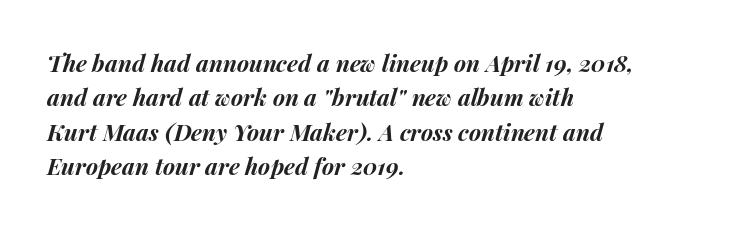
Q: Is the text bold? A: Yes.
Q: Is the text italic (slanted)? A: Yes, it leans right by about 15 degrees.
Q: Is the text underlined? A: No.
Q: How is the paragraph aligned? A: Left-aligned.
Q: Is the spacing between letters normal or unusually wide? A: Normal.
Q: Is the spacing between lines tight, normal or loose? A: Normal.
